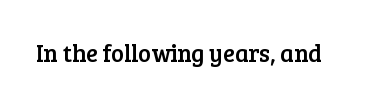
Observe the ordinary spacing: letters are neighbours, not strangers. Underline: absent. Rendered with straight, roman letterforms.
